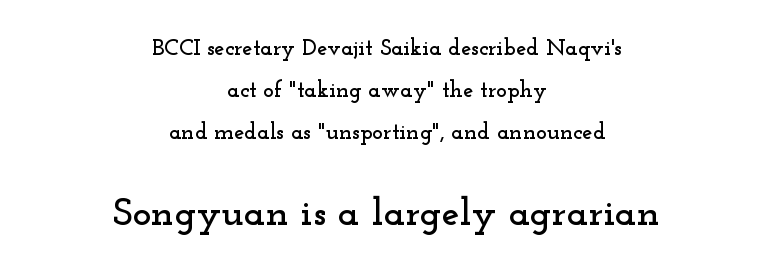
Q: Is the text italic (slanted)? A: No, it is upright.
Q: Is the typeface a serif or a sans-serif typeface? A: Serif.
Q: Is the text underlined? A: No.
Q: How is the paragraph aligned? A: Centered.
Q: Is the spacing between letters normal or unusually wide? A: Normal.
Q: Which block of text is set in a larger size, the first (top) or the second (bottom)? A: The second (bottom) one.
Q: Width (condensed, normal, or wide)? A: Wide.
Q: Stroke contrast? A: Low.
Q: x-height? A: Small.
Q: Monospaced? A: No.
